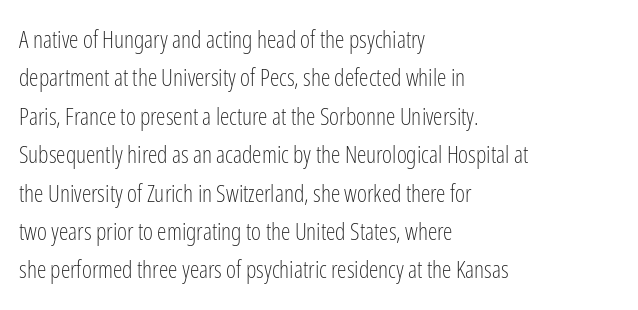
{"italic": "no", "bold": "no", "underline": "no", "align": "left", "line_spacing": "normal", "line_spacing_ratio": 1.6, "letter_spacing": "normal", "letter_spacing_em": 0.0, "glyph_px": 24}
